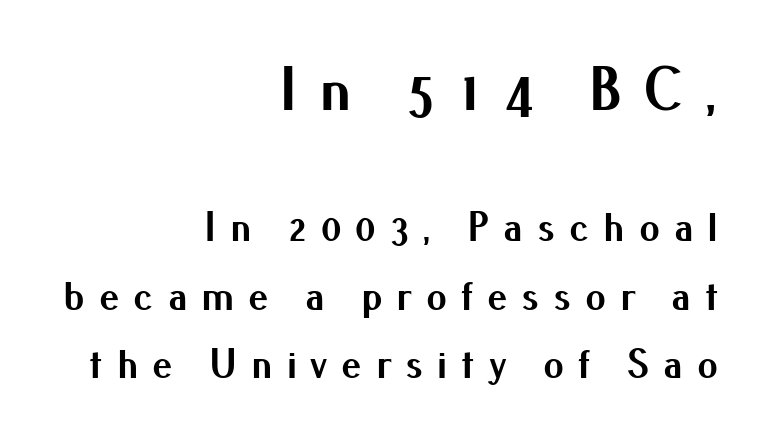
Descender tails drop into unmarked territory. Compared with typical paragraphs, the rows here are spaced about the same. The passage shown begins with its larger block and ends with its smaller one. Tracking value appears strongly positive — letters spread wide.
